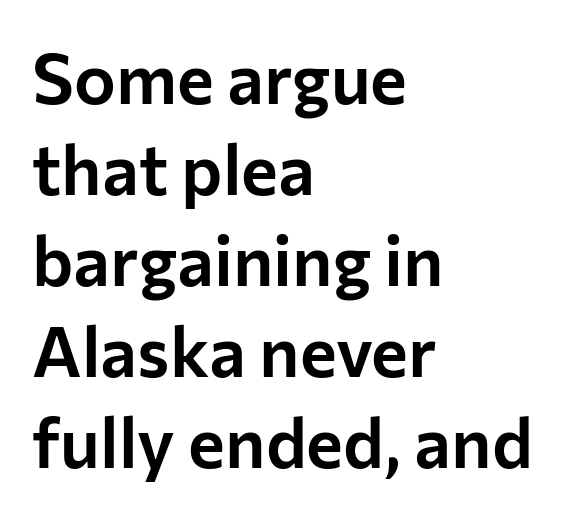
The letters sit at their default tracking, neither squeezed nor spread. Nobody drew a line under any word here. The characters display no serif detailing; their extremities are plain. This rendering uses left alignment, leaving the right contour irregular. Upright lettering throughout. Here the designer chose a conventional face with non-uniform glyph widths.
